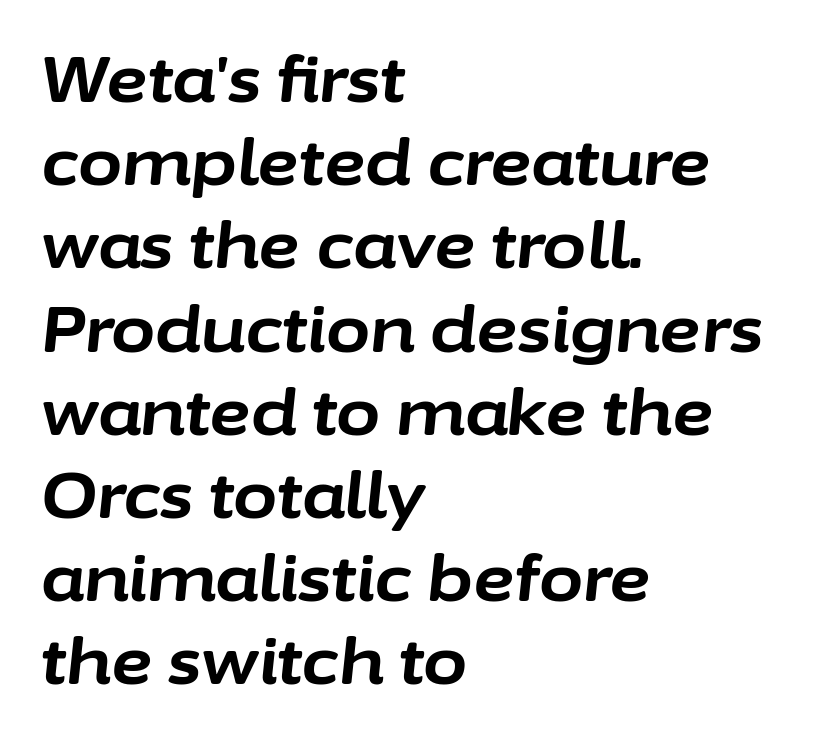
Q: Is the text bold? A: Yes.
Q: Is the text italic (slanted)? A: Yes, it leans right by about 6 degrees.
Q: Is the text underlined? A: No.
Q: How is the paragraph aligned? A: Left-aligned.
Q: Is the spacing between letters normal or unusually wide? A: Normal.
Q: Is the spacing between lines tight, normal or loose? A: Normal.
Q: Width (condensed, normal, or wide)? A: Normal.
Q: Stroke contrast? A: Low.
Q: x-height? A: Medium.
Q: Monospaced? A: No.
